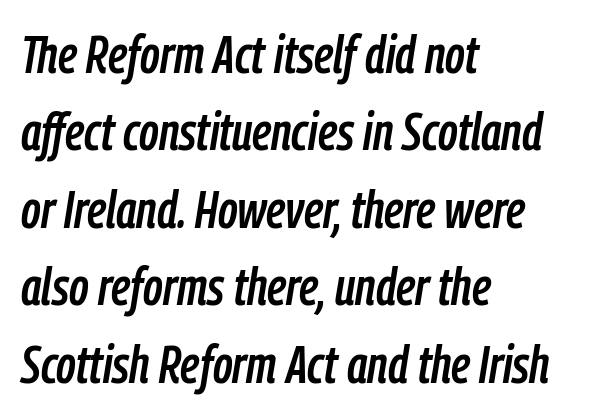
The image shows 53 px condensed type, italic (leaning right); set left-aligned, normal line spacing (1.46x), normal letter spacing, not underlined; low stroke contrast and a medium x-height.
